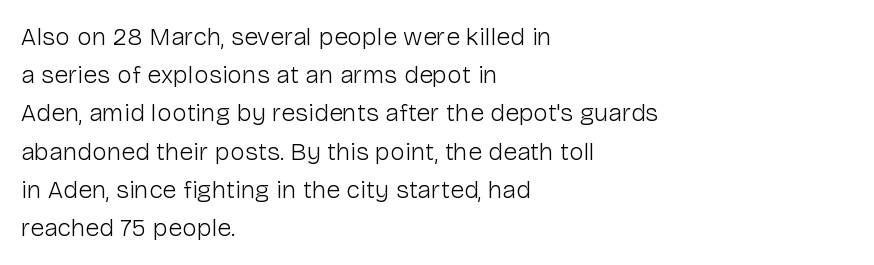
Q: Is the text bold? A: No.
Q: Is the text italic (slanted)? A: No, it is upright.
Q: Is the text underlined? A: No.
Q: How is the paragraph aligned? A: Left-aligned.
Q: Is the spacing between letters normal or unusually wide? A: Normal.
Q: Is the spacing between lines tight, normal or loose? A: Normal.
